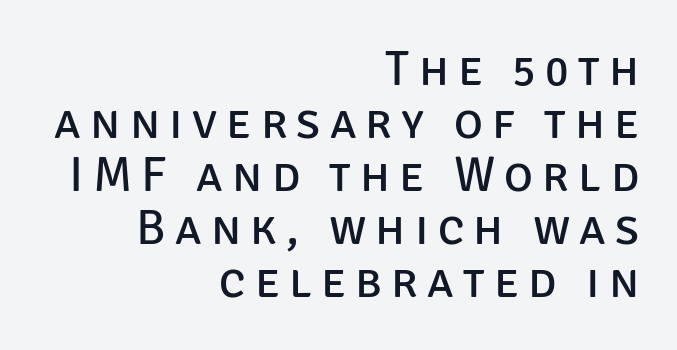
The image shows 49 px regular-weight sans-serif type, upright; set right-aligned, tight line spacing (1.08x), not underlined; low stroke contrast and a large x-height.
